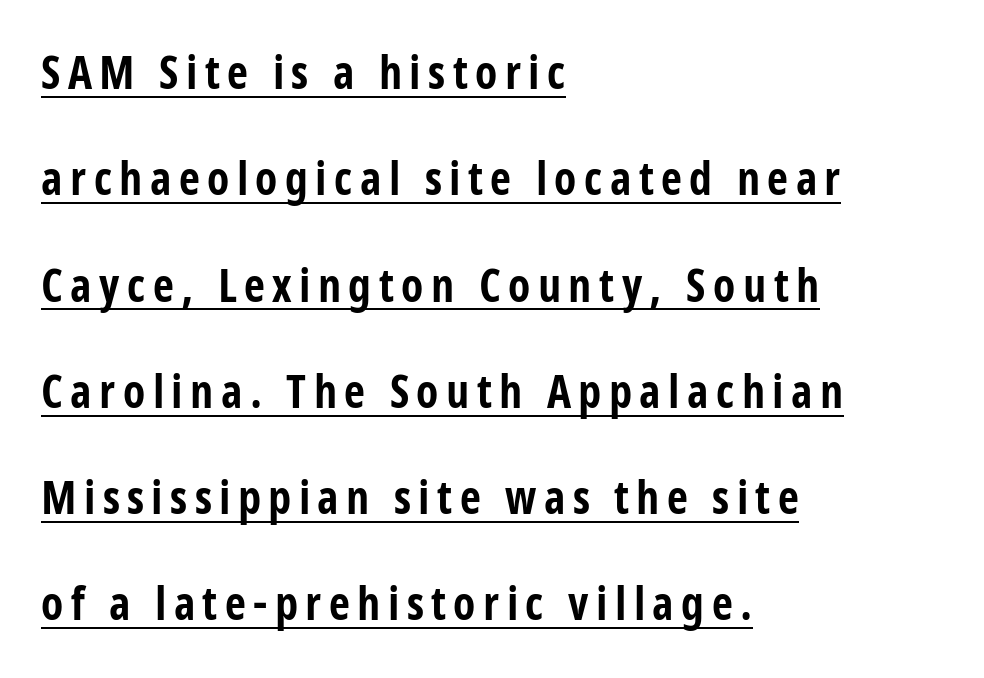
Q: Is the text bold? A: Yes.
Q: Is the text italic (slanted)? A: No, it is upright.
Q: Is the typeface a serif or a sans-serif typeface? A: Sans-serif.
Q: Is the text underlined? A: Yes.
Q: How is the paragraph aligned? A: Left-aligned.
Q: Is the spacing between lines tight, normal or loose? A: Loose.
Q: Width (condensed, normal, or wide)? A: Condensed.
Q: Stroke contrast? A: Low.
Q: x-height? A: Medium.
Q: Monospaced? A: No.
